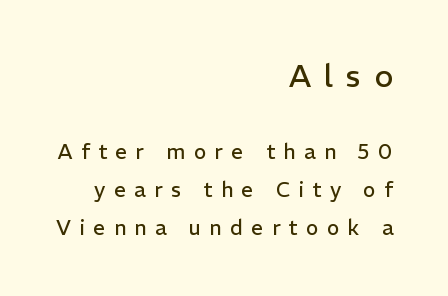
A quiet, ordinary-to-light weight characterises the typeface. Short and long lines alike share a common ending point at right. Every character sits straight up, as roman type does. Proportional: the letters do not fall into vertical columns. Descenders hang freely into open space. Letter spacing: wide.
